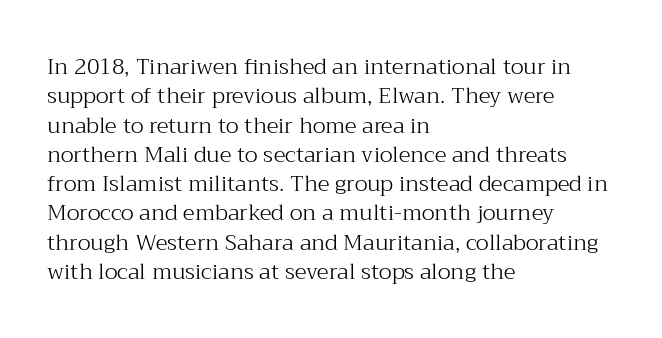
Caption: face not bold, strokes unweighted. Whoever set this chose a conventional vertical rhythm. This sample uses plain, unmodified letter spacing. The lettering stays uniformly vertical, giving the passage a roman look. Rule under the text: the space is simply empty.
